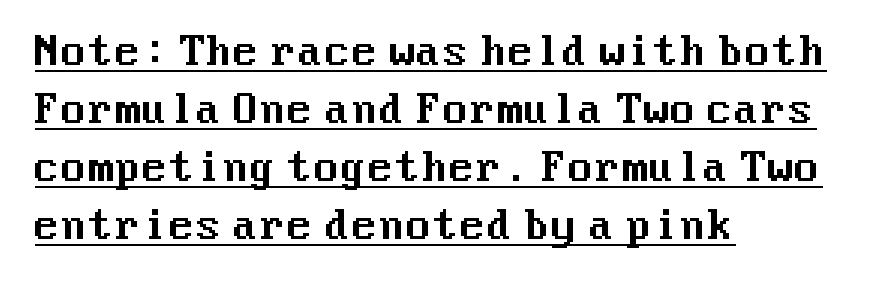
Q: Is the text italic (slanted)? A: No, it is upright.
Q: Is the typeface a serif or a sans-serif typeface? A: Sans-serif.
Q: Is the text underlined? A: Yes.
Q: How is the paragraph aligned? A: Left-aligned.
Q: Is the spacing between letters normal or unusually wide? A: Normal.
Q: Is the spacing between lines tight, normal or loose? A: Normal.
Q: Width (condensed, normal, or wide)? A: Normal.
Q: Stroke contrast? A: Medium.
Q: x-height? A: Medium.
